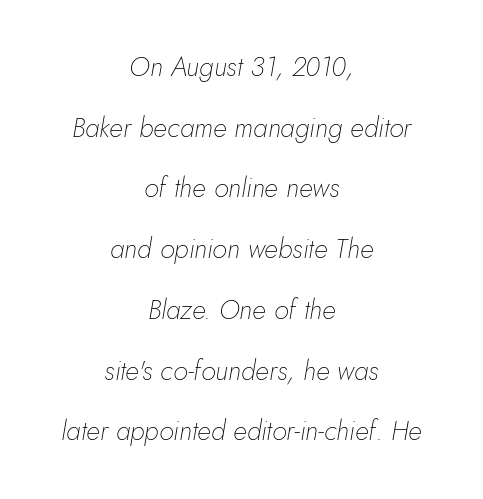
The image shows 27 px text type, italic (leaning right); set centered, loose line spacing (2.25x), normal letter spacing, not underlined.
